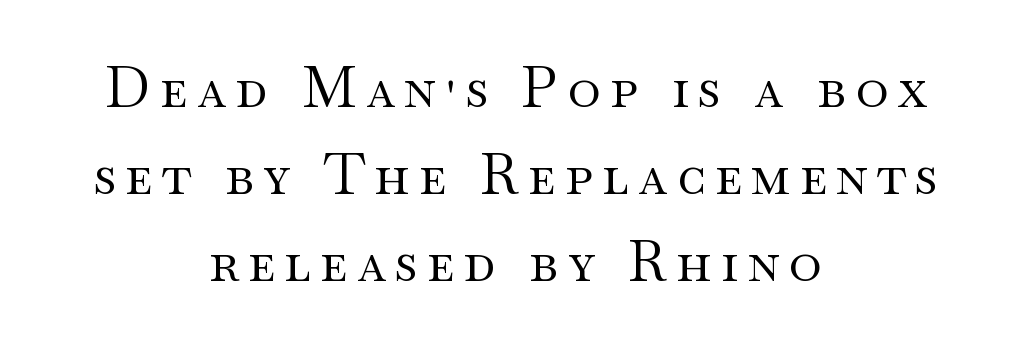
Note the varied advance widths — an 'i' is clearly narrower than an 'm'. Regular leading. The glyphs are unaccompanied by any horizontal stroke below them. Summary of weight: not heavy and not bold. The lines in this sample share a center point and differ in where they start and stop.
